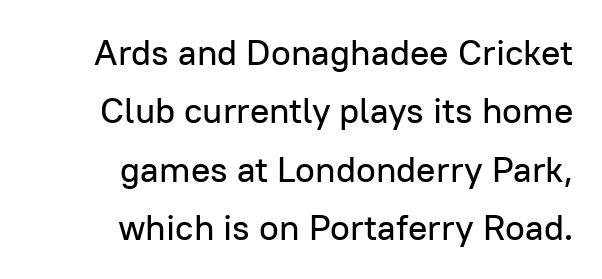
Q: Is the text italic (slanted)? A: No, it is upright.
Q: Is the typeface a serif or a sans-serif typeface? A: Sans-serif.
Q: Is the text underlined? A: No.
Q: How is the paragraph aligned? A: Right-aligned.
Q: Is the spacing between letters normal or unusually wide? A: Normal.
Q: Is the spacing between lines tight, normal or loose? A: Normal.
Q: Width (condensed, normal, or wide)? A: Normal.
Q: Stroke contrast? A: Low.
Q: x-height? A: Medium.
Q: Monospaced? A: No.
